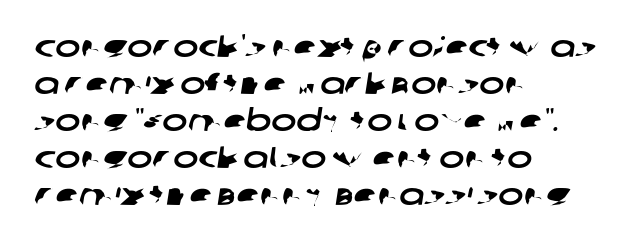
Q: Is the typeface a serif or a sans-serif typeface? A: Sans-serif.
Q: Is the text underlined? A: No.
Q: How is the paragraph aligned? A: Left-aligned.
Q: Is the spacing between letters normal or unusually wide? A: Normal.
Q: Width (condensed, normal, or wide)? A: Wide.
Q: Stroke contrast? A: Low.
Q: x-height? A: Large.
Q: Monospaced? A: No.
